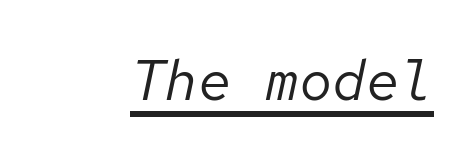
The image shows 56 px regular-weight type, italic (leaning right), monospaced; set normal letter spacing, underlined; low stroke contrast and a medium x-height.
